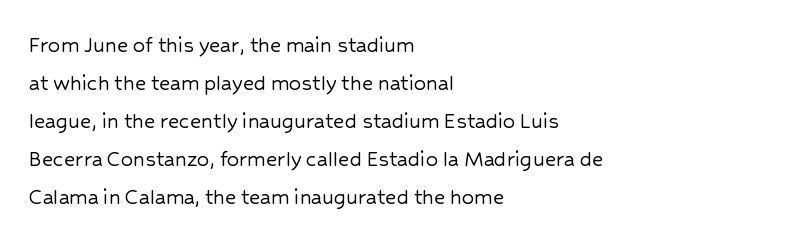
The image shows 24 px text type, upright; set left-aligned, normal line spacing (1.58x), normal letter spacing, not underlined.
